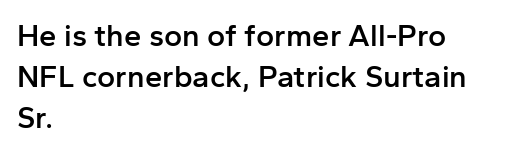
A typesetter would call this proportional, since set widths differ per character. The glyphs are unaccompanied by any horizontal stroke below them. This rendering uses left alignment, leaving the right contour irregular. This is the in-between weight designers call semibold or demi. Is there much room between lines? A standard amount, neither cramped nor airy. This sample uses an upright cut, with every glyph sitting square on the baseline.
